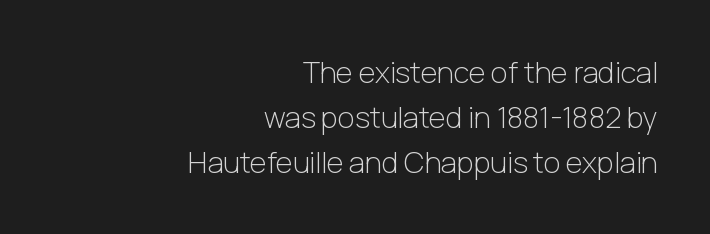
{"serif": "no", "italic": "no", "bold": "no", "weight": "light", "width": "normal", "stroke_contrast": "low", "x_height": "medium", "monospaced": "no", "underline": "no", "align": "right", "line_spacing": "normal", "line_spacing_ratio": 1.55, "letter_spacing": "normal", "letter_spacing_em": 0.0, "glyph_px": 29}
